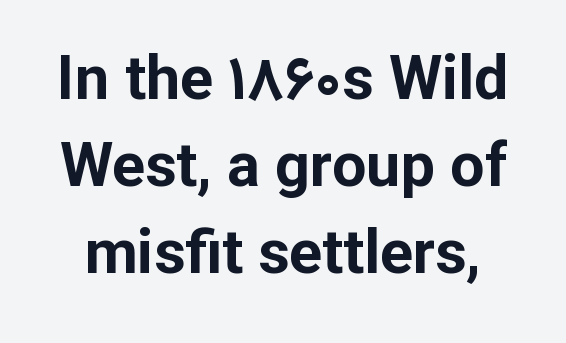
{"serif": "no", "italic": "no", "bold": "yes", "weight": "bold", "width": "normal", "stroke_contrast": "low", "x_height": "medium", "monospaced": "no", "underline": "no", "line_spacing": "normal", "line_spacing_ratio": 1.43, "letter_spacing": "normal", "letter_spacing_em": 0.0, "glyph_px": 61}
